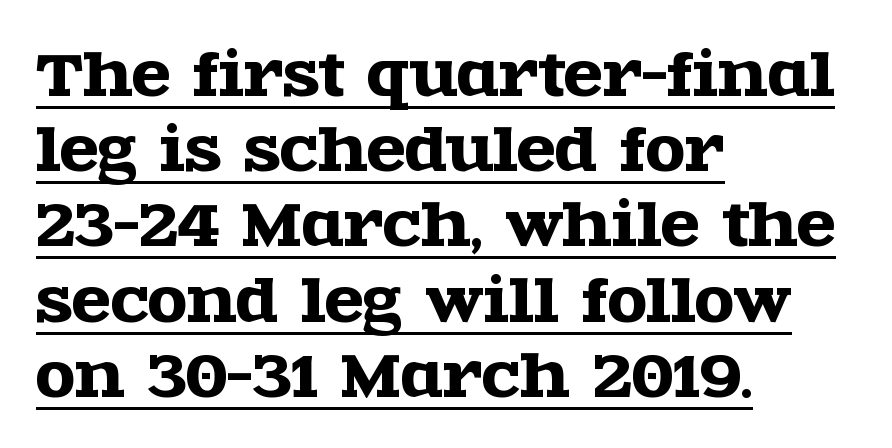
Q: Is the text italic (slanted)? A: No, it is upright.
Q: Is the typeface a serif or a sans-serif typeface? A: Serif.
Q: Is the text underlined? A: Yes.
Q: How is the paragraph aligned? A: Left-aligned.
Q: Is the spacing between letters normal or unusually wide? A: Normal.
Q: Is the spacing between lines tight, normal or loose? A: Normal.
Q: Width (condensed, normal, or wide)? A: Wide.
Q: x-height? A: Large.
Q: Monospaced? A: No.
